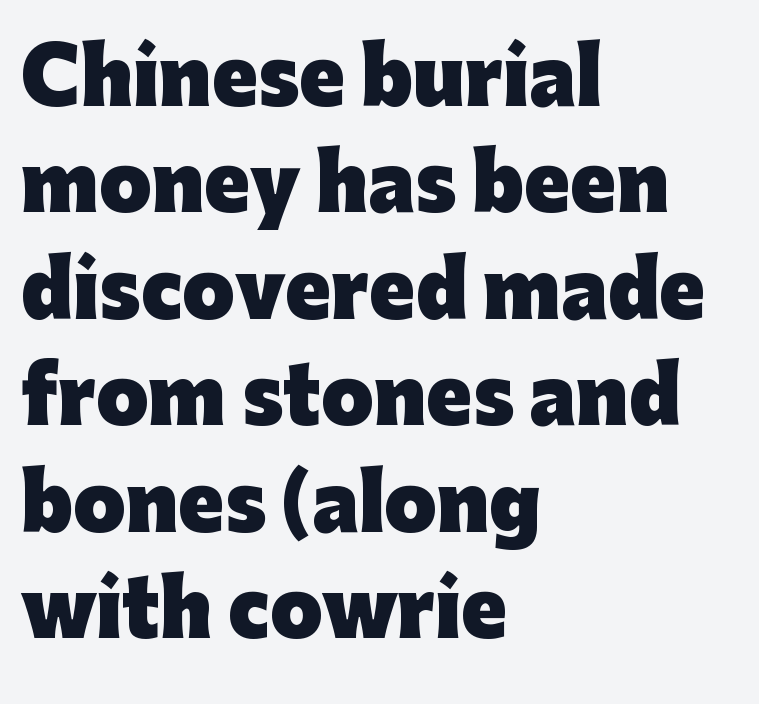
The image shows 75 px heavy sans-serif type, upright; set left-aligned, normal line spacing (1.42x), normal letter spacing, not underlined; low stroke contrast and a medium x-height.
